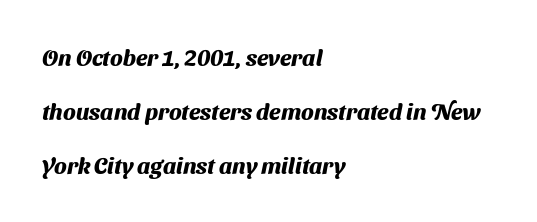
The gap between lines stays unmarked. This rendering uses left alignment, leaving the right contour irregular. The letterforms sit shoulder to shoulder at normal distance. Strokes here are thick enough to call this a true bold. Whoever set this chose breathing room over compactness in the vertical rhythm.
